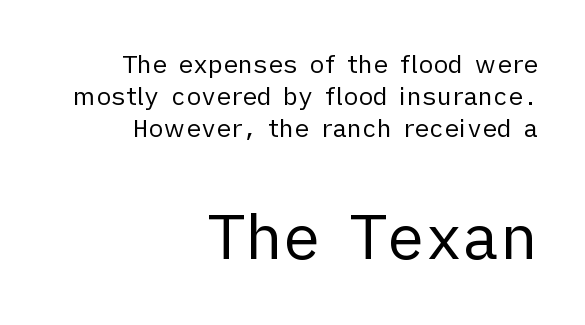
{"serif": "no", "italic": "no", "bold": "no", "weight": "regular", "width": "normal", "stroke_contrast": "low", "x_height": "medium", "monospaced": "no", "underline": "no", "align": "right", "line_spacing": "normal", "line_spacing_ratio": 1.29, "letter_spacing": "normal", "letter_spacing_em": 0.0, "larger_block": "second", "size_ratio": 2.52, "glyph_px": 63}
